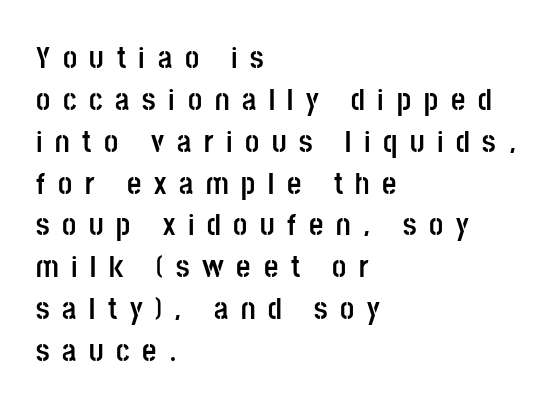
Q: Is the text bold? A: Yes.
Q: Is the text italic (slanted)? A: No, it is upright.
Q: Is the typeface a serif or a sans-serif typeface? A: Sans-serif.
Q: Is the text underlined? A: No.
Q: How is the paragraph aligned? A: Left-aligned.
Q: Is the spacing between letters normal or unusually wide? A: Unusually wide.
Q: Is the spacing between lines tight, normal or loose? A: Normal.
Q: Width (condensed, normal, or wide)? A: Condensed.
Q: Stroke contrast? A: Low.
Q: x-height? A: Large.
Q: Monospaced? A: No.
